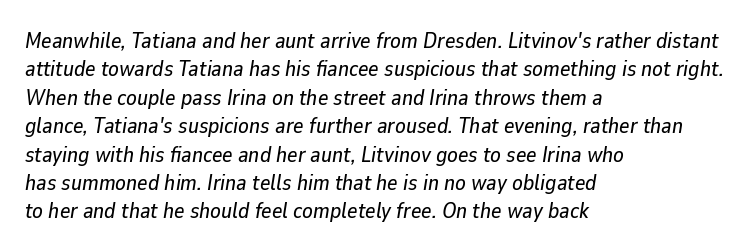
{"italic": "yes", "lean": "right", "slant_degrees": 9, "underline": "no", "align": "left", "line_spacing": "normal", "line_spacing_ratio": 1.29, "letter_spacing": "normal", "letter_spacing_em": 0.0, "glyph_px": 22}
